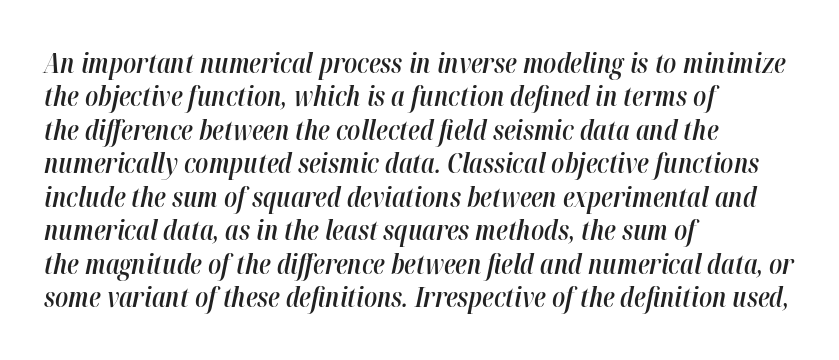
Q: Is the text bold? A: Semi-bold.
Q: Is the text italic (slanted)? A: Yes, it leans right by about 12 degrees.
Q: Is the text underlined? A: No.
Q: How is the paragraph aligned? A: Left-aligned.
Q: Is the spacing between letters normal or unusually wide? A: Normal.
